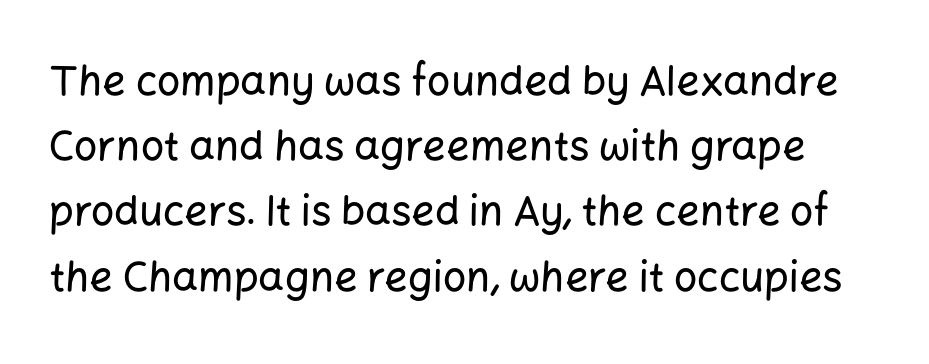
Q: Is the text italic (slanted)? A: No, it is upright.
Q: Is the typeface a serif or a sans-serif typeface? A: Sans-serif.
Q: Is the text underlined? A: No.
Q: Is the spacing between letters normal or unusually wide? A: Normal.
Q: Is the spacing between lines tight, normal or loose? A: Normal.
Q: Width (condensed, normal, or wide)? A: Normal.
Q: Stroke contrast? A: Low.
Q: x-height? A: Medium.
Q: Monospaced? A: No.
